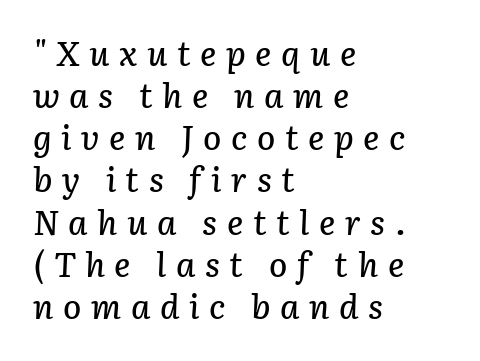
The image shows 34 px text type, italic (leaning right); set left-aligned, line spacing 1.24x, unusually wide letter spacing (+0.28 em), not underlined; low stroke contrast and a medium x-height.
